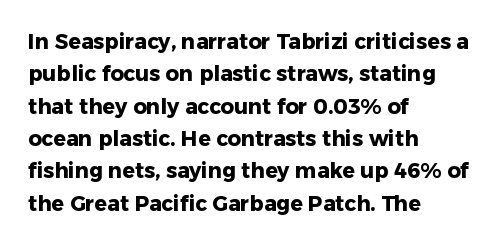
Unlike italic type, these characters show no tilt at all. Line starts are locked; line ends wander. Characters follow at the spacing the type designer built in. On the weight axis this lands at bold, roughly 700. The passage shown is not underscored anywhere.
